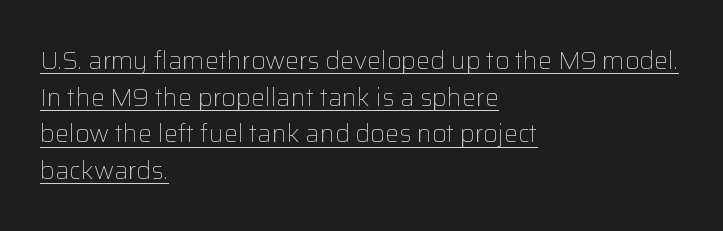
Q: Is the text bold? A: No.
Q: Is the text italic (slanted)? A: No, it is upright.
Q: Is the text underlined? A: Yes.
Q: How is the paragraph aligned? A: Left-aligned.
Q: Is the spacing between letters normal or unusually wide? A: Normal.
Q: Is the spacing between lines tight, normal or loose? A: Normal.
